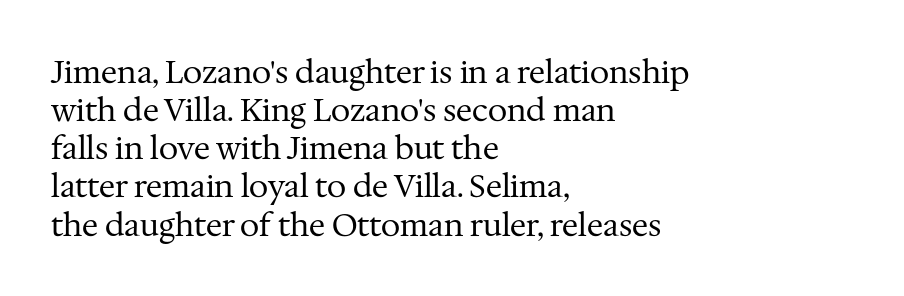
Q: Is the text bold? A: No.
Q: Is the text italic (slanted)? A: No, it is upright.
Q: Is the typeface a serif or a sans-serif typeface? A: Serif.
Q: Is the text underlined? A: No.
Q: How is the paragraph aligned? A: Left-aligned.
Q: Is the spacing between letters normal or unusually wide? A: Normal.
Q: Width (condensed, normal, or wide)? A: Normal.
Q: Stroke contrast? A: Medium.
Q: x-height? A: Medium.
Q: Monospaced? A: No.
